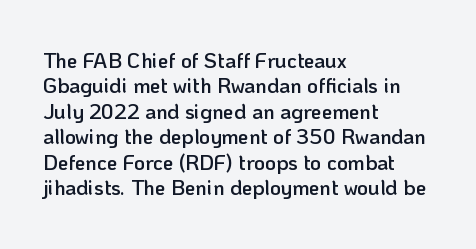
{"italic": "no", "bold": "semi", "underline": "no", "align": "left", "line_spacing_ratio": 1.21, "letter_spacing": "normal", "letter_spacing_em": 0.0, "glyph_px": 21}
